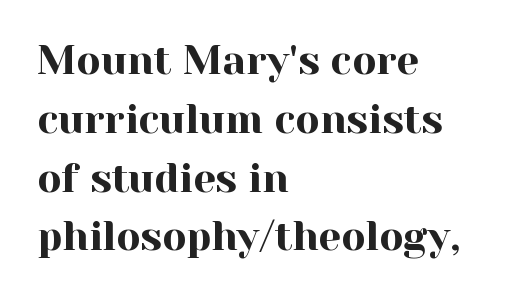
Regarding leading, the lines here are spaced in the standard way. This rendering features lettering with no underline. How are the letters spaced? Ordinarily, with no added tracking. Compared with a centered layout, this one pins lines to the left instead. Each letter keeps its own natural width here, so spacing adapts to shape. This rendering employs a face with finishing strokes, i.e., a serif.
